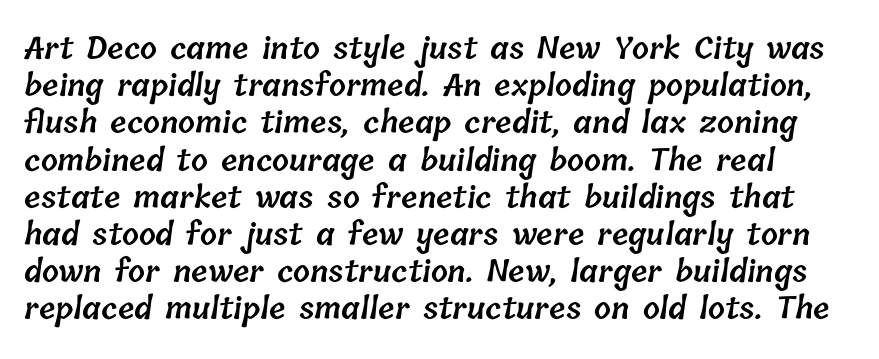
The image shows 30 px semibold type; set line spacing 1.24x, normal letter spacing, not underlined; low stroke contrast and a medium x-height.
